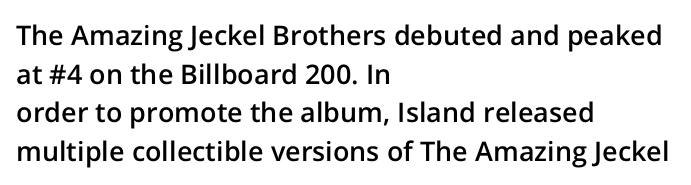
The image shows 27 px text type, upright; set left-aligned, normal line spacing (1.43x), normal letter spacing, not underlined.
